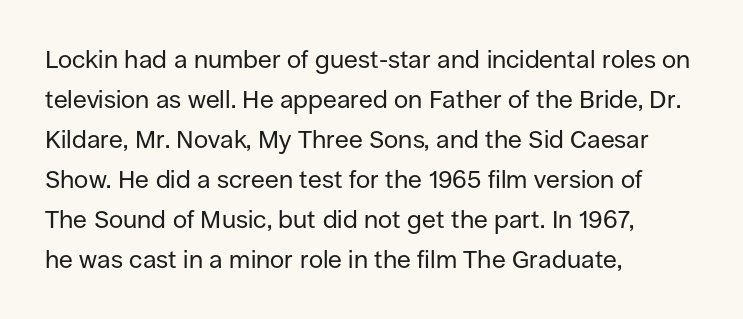
The image shows 25 px text type, upright; set left-aligned, normal line spacing (1.6x), normal letter spacing, not underlined.
